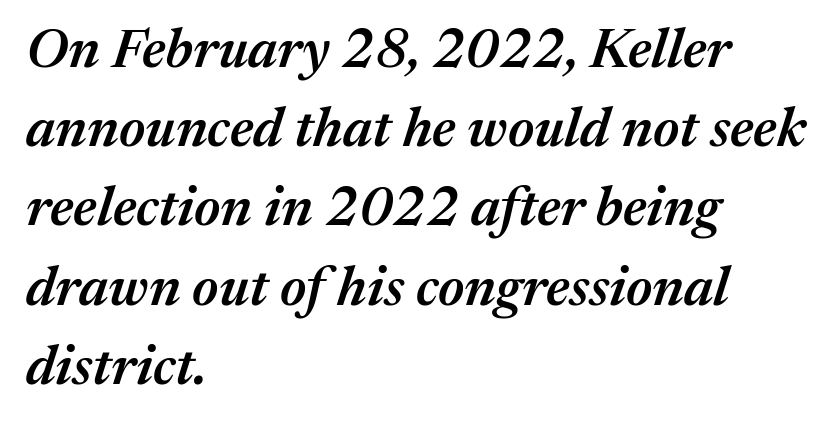
{"italic": "yes", "lean": "right", "slant_degrees": 17, "bold": "semi", "weight": "semibold", "width": "normal", "stroke_contrast": "medium", "x_height": "medium", "monospaced": "no", "underline": "no", "align": "left", "line_spacing": "normal", "line_spacing_ratio": 1.44, "letter_spacing": "normal", "letter_spacing_em": 0.0, "glyph_px": 55}
